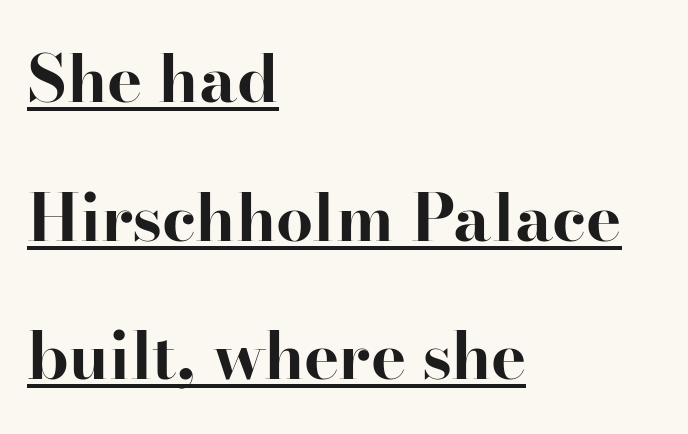
Q: Is the text bold? A: Yes.
Q: Is the text italic (slanted)? A: No, it is upright.
Q: Is the typeface a serif or a sans-serif typeface? A: Serif.
Q: Is the text underlined? A: Yes.
Q: How is the paragraph aligned? A: Left-aligned.
Q: Is the spacing between letters normal or unusually wide? A: Normal.
Q: Is the spacing between lines tight, normal or loose? A: Loose.
Q: Width (condensed, normal, or wide)? A: Normal.
Q: Stroke contrast? A: High.
Q: x-height? A: Small.
Q: Monospaced? A: No.
